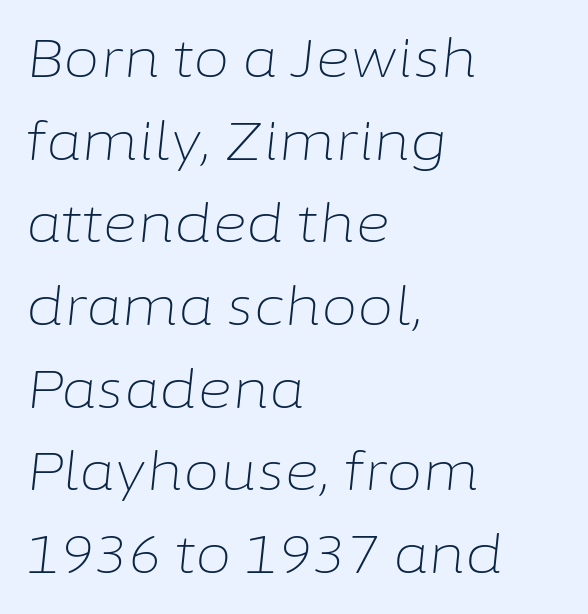
The rendering keeps characters at their native spacing. Think standard paragraph weight, or any step lighter than that. The line-height multiplier appears to be the usual default. The passage is arranged the way most books set body copy — flush left.
